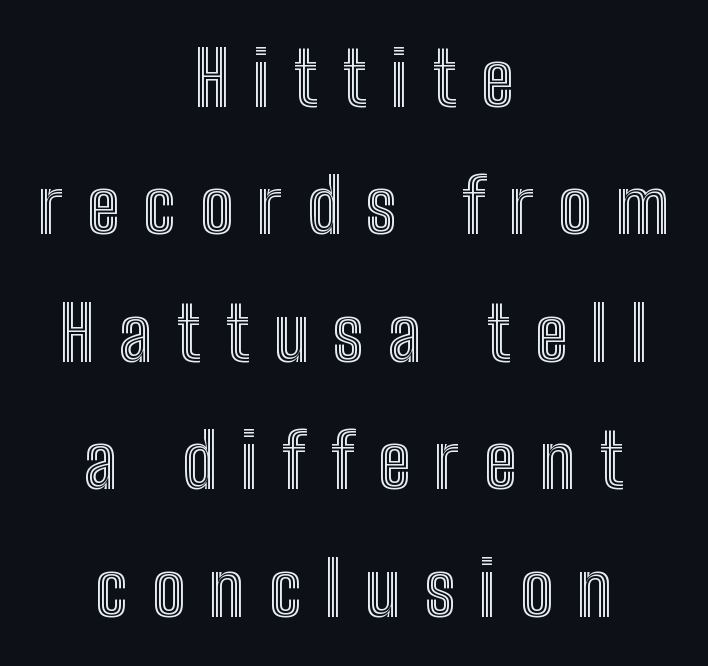
{"italic": "no", "width": "condensed", "x_height": "medium", "monospaced": "no", "underline": "no", "align": "center", "line_spacing": "normal", "line_spacing_ratio": 1.7, "letter_spacing": "wide", "letter_spacing_em": 0.32, "glyph_px": 75}
